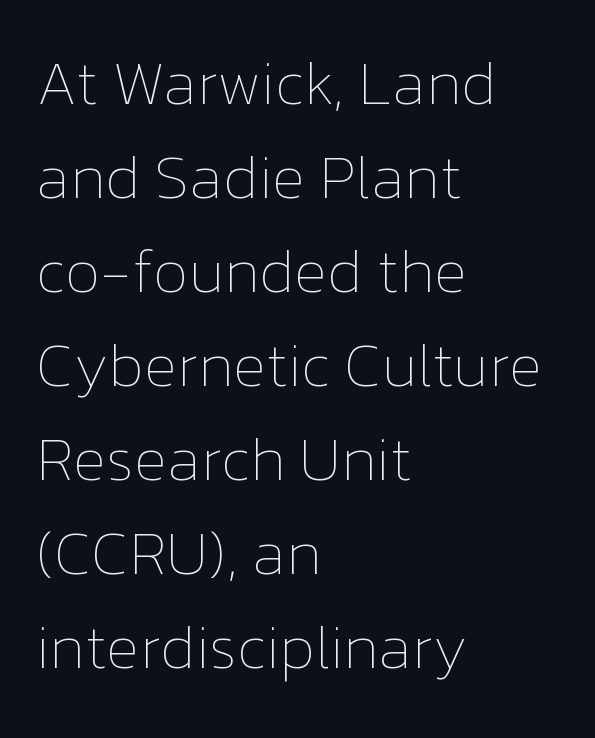
The image shows 61 px thin type, upright; set left-aligned, normal line spacing (1.54x), normal letter spacing, not underlined; low stroke contrast and a medium x-height.
